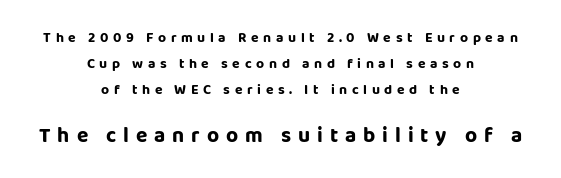
The image shows 21 px text type, upright; set centered, line spacing 1.85x, unusually wide letter spacing (+0.33 em), not underlined; the second (bottom) block is 1.5x larger.
